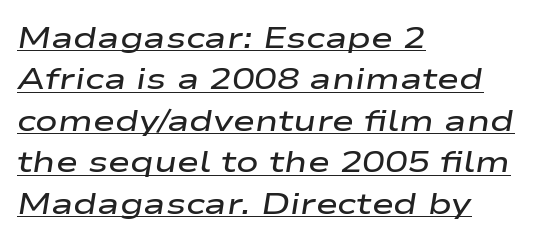
The image shows 30 px semibold, wide type, italic (leaning right); set left-aligned, normal line spacing (1.38x), normal letter spacing, underlined; low stroke contrast and a medium x-height.
